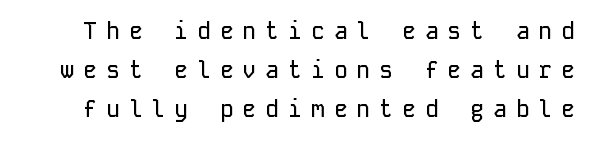
The image shows 23 px text type, upright; set normal line spacing (1.7x), unusually wide letter spacing (+0.39 em), not underlined.
